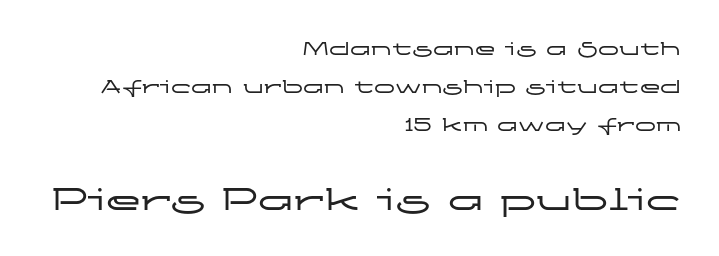
Casual observation: everything's shoved over to the right. Varying glyph widths throughout — classic text-font behaviour. Beneath every word, the page is bare. The gaps between neighbouring characters are ordinary and unremarkable. Caption: upper text group reduced, lower text group enlarged.
